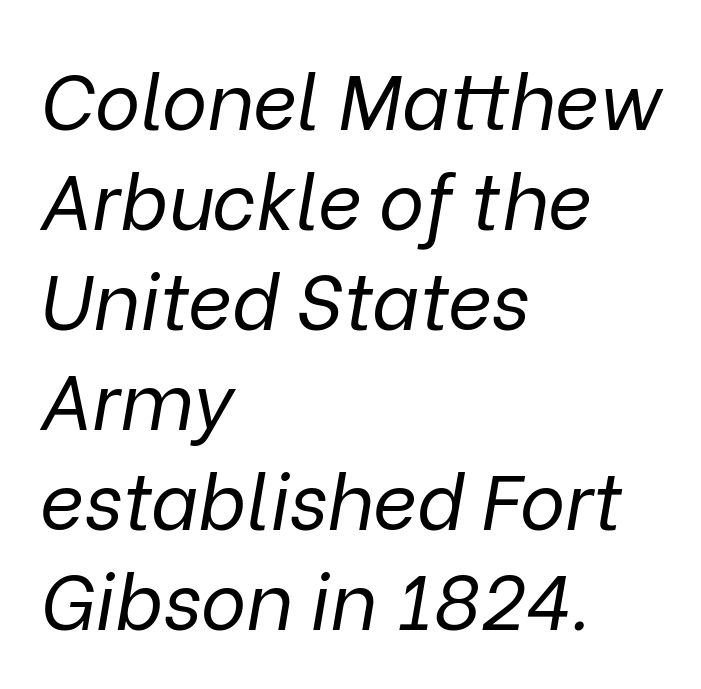
{"italic": "yes", "lean": "right", "slant_degrees": 9, "bold": "no", "weight": "regular", "width": "normal", "stroke_contrast": "low", "x_height": "medium", "monospaced": "no", "underline": "no", "align": "left", "line_spacing": "normal", "line_spacing_ratio": 1.3, "letter_spacing": "normal", "letter_spacing_em": 0.0, "glyph_px": 77}
